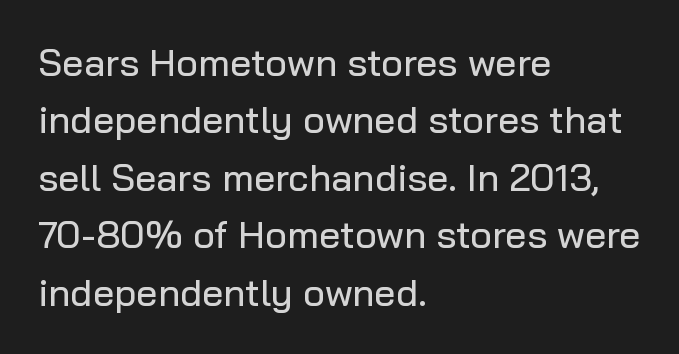
{"serif": "no", "italic": "no", "width": "normal", "stroke_contrast": "low", "x_height": "medium", "monospaced": "no", "underline": "no", "align": "left", "line_spacing": "normal", "line_spacing_ratio": 1.51, "letter_spacing": "normal", "letter_spacing_em": 0.0, "glyph_px": 38}
